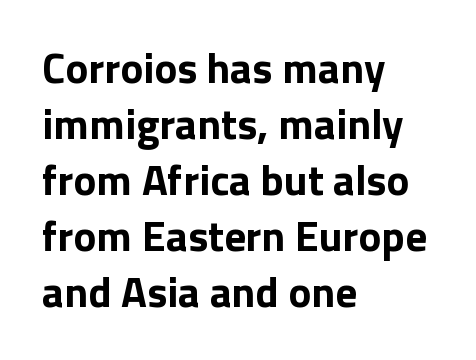
Q: Is the text bold? A: Yes.
Q: Is the text italic (slanted)? A: No, it is upright.
Q: Is the typeface a serif or a sans-serif typeface? A: Sans-serif.
Q: Is the text underlined? A: No.
Q: How is the paragraph aligned? A: Left-aligned.
Q: Is the spacing between letters normal or unusually wide? A: Normal.
Q: Is the spacing between lines tight, normal or loose? A: Normal.
Q: Width (condensed, normal, or wide)? A: Normal.
Q: Stroke contrast? A: Low.
Q: x-height? A: Medium.
Q: Monospaced? A: No.
